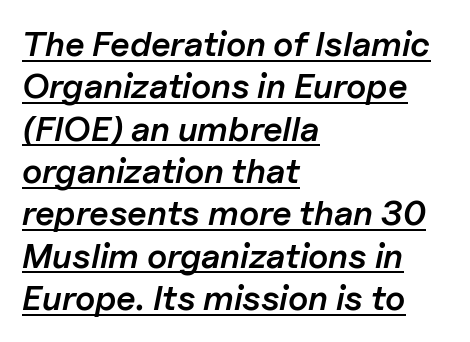
Q: Is the text bold? A: Semi-bold.
Q: Is the text italic (slanted)? A: Yes, it leans right by about 11 degrees.
Q: Is the text underlined? A: Yes.
Q: How is the paragraph aligned? A: Left-aligned.
Q: Is the spacing between letters normal or unusually wide? A: Normal.
Q: Width (condensed, normal, or wide)? A: Normal.
Q: Stroke contrast? A: Low.
Q: x-height? A: Medium.
Q: Monospaced? A: No.
